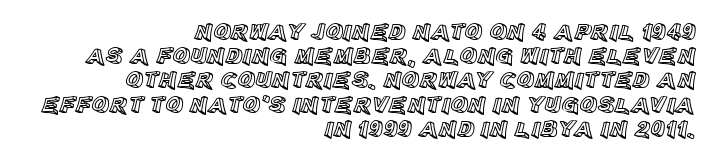
This sample trades vertical openness for compactness between lines. Notice how the passage keeps a crisp vertical edge on the right only. The foot of each line stays bare and open. This sample uses plain, unmodified letter spacing.
